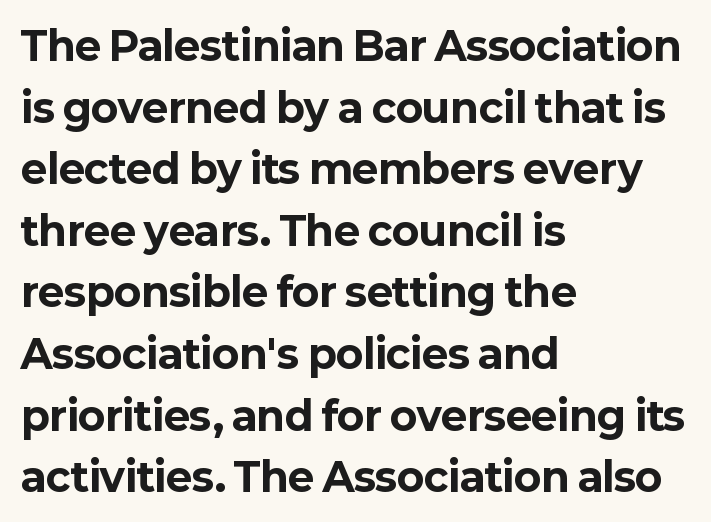
Q: Is the text bold? A: Yes.
Q: Is the text italic (slanted)? A: No, it is upright.
Q: Is the typeface a serif or a sans-serif typeface? A: Sans-serif.
Q: Is the text underlined? A: No.
Q: How is the paragraph aligned? A: Left-aligned.
Q: Is the spacing between letters normal or unusually wide? A: Normal.
Q: Is the spacing between lines tight, normal or loose? A: Normal.
Q: Width (condensed, normal, or wide)? A: Normal.
Q: Stroke contrast? A: Low.
Q: x-height? A: Medium.
Q: Monospaced? A: No.
